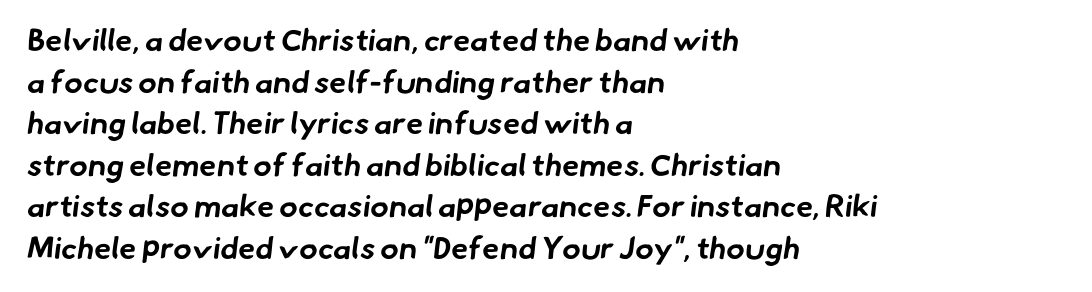
Q: Is the text bold? A: Yes.
Q: Is the typeface a serif or a sans-serif typeface? A: Sans-serif.
Q: Is the text underlined? A: No.
Q: How is the paragraph aligned? A: Left-aligned.
Q: Is the spacing between letters normal or unusually wide? A: Normal.
Q: Is the spacing between lines tight, normal or loose? A: Normal.
Q: Width (condensed, normal, or wide)? A: Normal.
Q: Stroke contrast? A: Low.
Q: x-height? A: Small.
Q: Monospaced? A: No.
